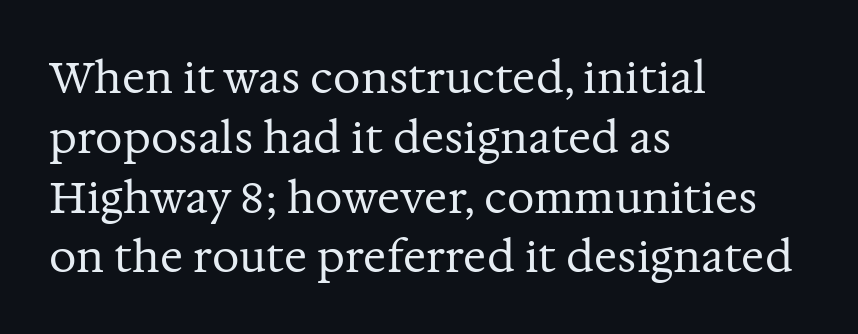
The image shows 43 px regular-weight serif type, upright; set left-aligned, normal line spacing (1.39x), normal letter spacing, not underlined; medium stroke contrast and a medium x-height.
